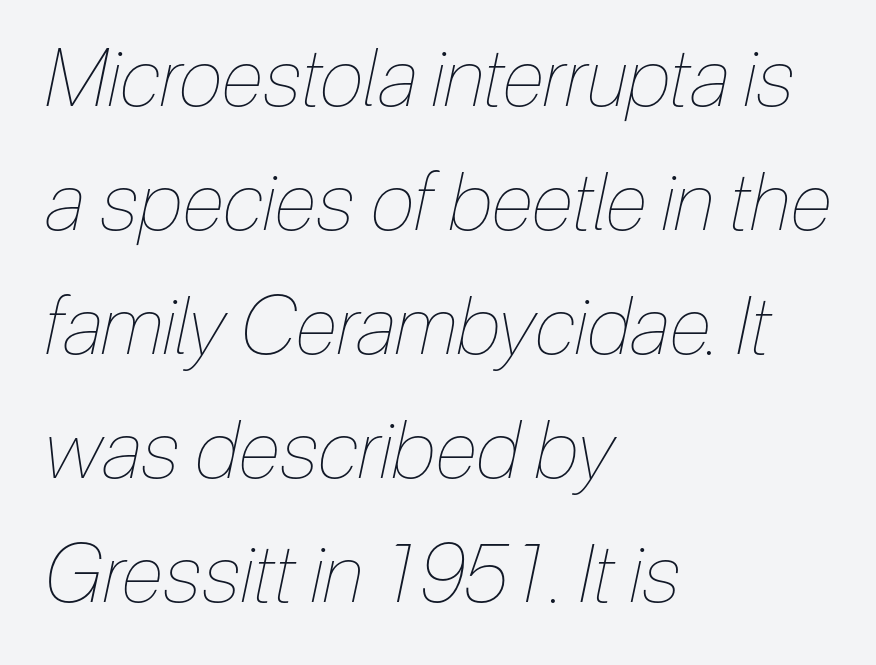
The image shows 80 px thin, condensed type, italic (leaning right); set left-aligned, normal line spacing (1.55x), normal letter spacing, not underlined; low stroke contrast and a medium x-height.
